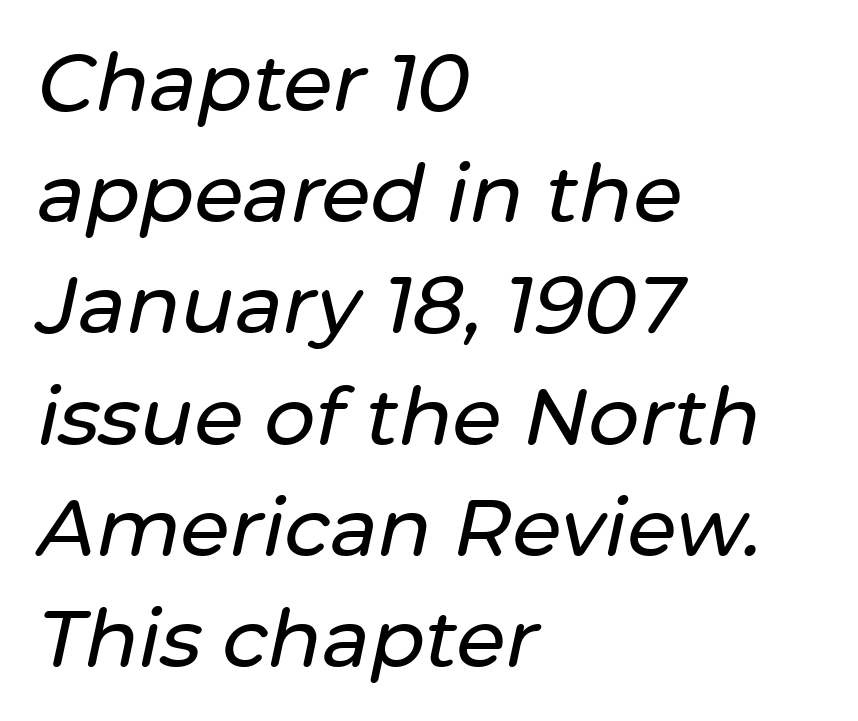
{"italic": "yes", "lean": "right", "slant_degrees": 12, "width": "normal", "stroke_contrast": "low", "x_height": "medium", "monospaced": "no", "underline": "no", "align": "left", "line_spacing": "normal", "line_spacing_ratio": 1.39, "letter_spacing": "normal", "letter_spacing_em": 0.0, "glyph_px": 80}
